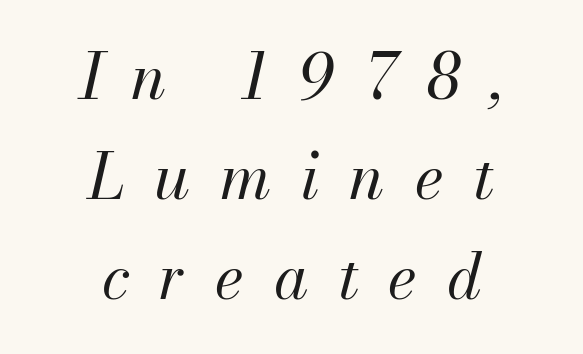
This rendering features lettering with no underline. Tall strokes in this sample are angled rather than plumb. Proportional: the letters do not fall into vertical columns. Weight class: somewhere from thin through regular. Someone cranked the tracking dial way up on this one. The vertical gap from one line to the next is medium.
